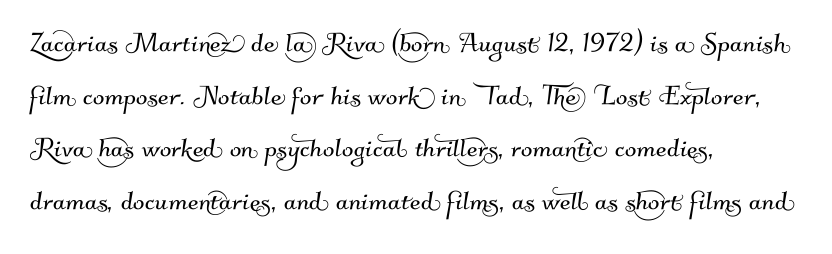
Q: Is the typeface a serif or a sans-serif typeface? A: Sans-serif.
Q: Is the text underlined? A: No.
Q: How is the paragraph aligned? A: Left-aligned.
Q: Is the spacing between letters normal or unusually wide? A: Normal.
Q: Is the spacing between lines tight, normal or loose? A: Normal.
Q: Width (condensed, normal, or wide)? A: Normal.
Q: Stroke contrast? A: Medium.
Q: x-height? A: Small.
Q: Monospaced? A: No.
